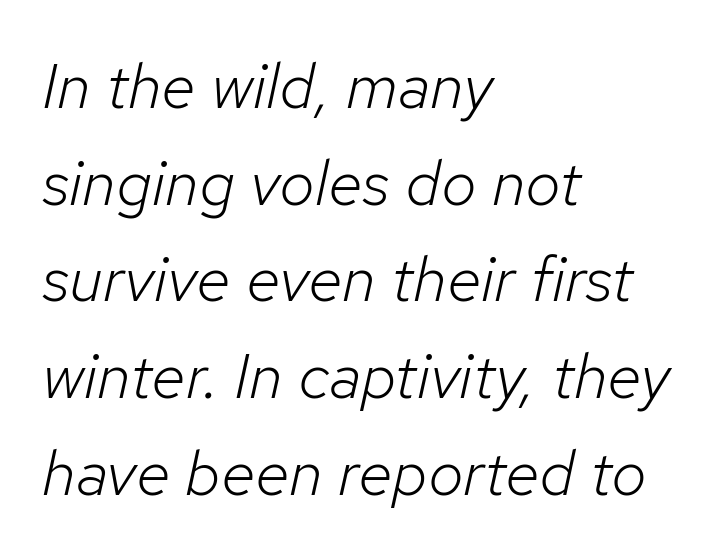
{"italic": "yes", "lean": "right", "slant_degrees": 12, "bold": "no", "weight": "light", "width": "normal", "stroke_contrast": "low", "x_height": "medium", "monospaced": "no", "underline": "no", "align": "left", "line_spacing": "normal", "line_spacing_ratio": 1.51, "letter_spacing": "normal", "letter_spacing_em": 0.0, "glyph_px": 64}
